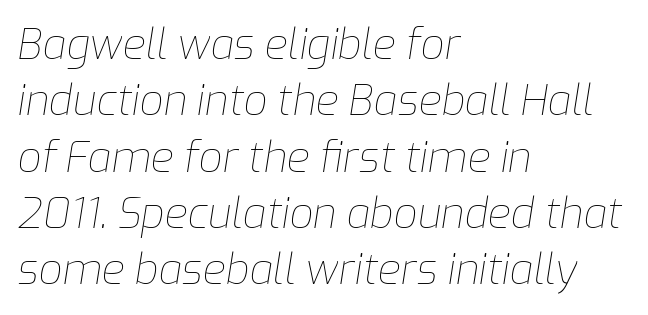
The image shows 42 px thin type, italic (leaning right); set left-aligned, normal line spacing (1.34x), normal letter spacing, not underlined; low stroke contrast and a medium x-height.
